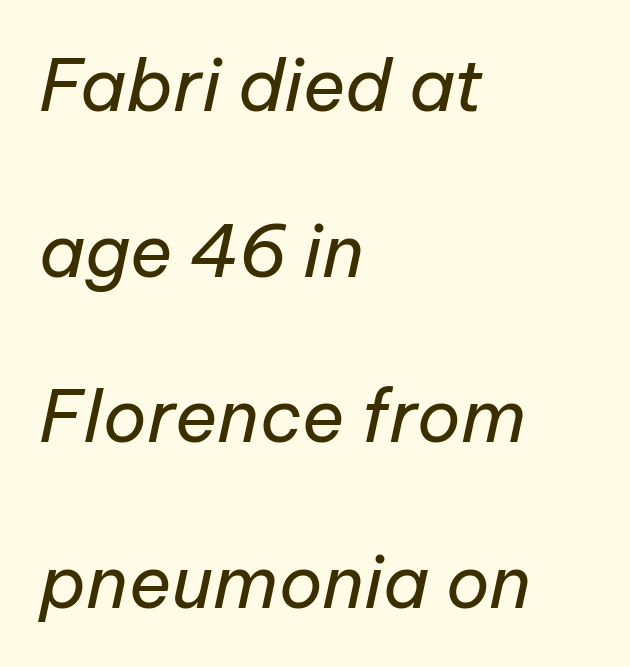
{"italic": "yes", "lean": "right", "slant_degrees": 12, "bold": "no", "weight": "regular", "width": "normal", "stroke_contrast": "low", "x_height": "medium", "monospaced": "no", "underline": "no", "align": "left", "line_spacing": "loose", "line_spacing_ratio": 2.3, "letter_spacing": "normal", "letter_spacing_em": 0.0, "glyph_px": 72}
